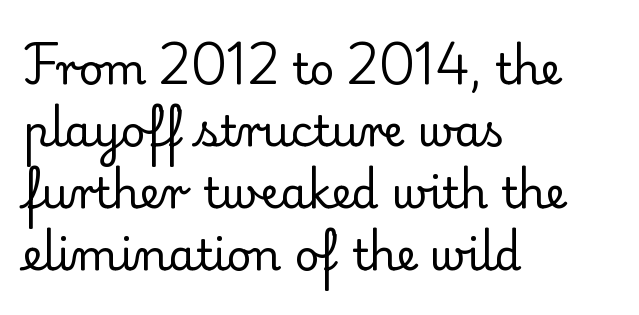
Q: Is the text bold? A: No.
Q: Is the text italic (slanted)? A: No, it is upright.
Q: Is the typeface a serif or a sans-serif typeface? A: Serif.
Q: Is the text underlined? A: No.
Q: How is the paragraph aligned? A: Left-aligned.
Q: Is the spacing between letters normal or unusually wide? A: Normal.
Q: Is the spacing between lines tight, normal or loose? A: Normal.
Q: Width (condensed, normal, or wide)? A: Normal.
Q: Stroke contrast? A: Low.
Q: x-height? A: Small.
Q: Monospaced? A: No.
